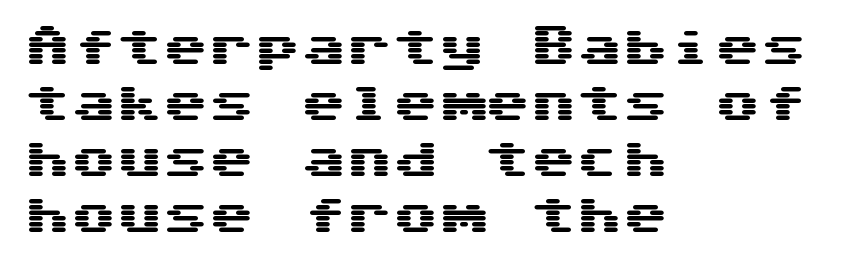
{"serif": "no", "italic": "no", "width": "wide", "stroke_contrast": "medium", "x_height": "medium", "monospaced": "yes", "underline": "no", "align": "left", "line_spacing_ratio": 1.22, "letter_spacing": "normal", "letter_spacing_em": 0.0, "glyph_px": 46}
